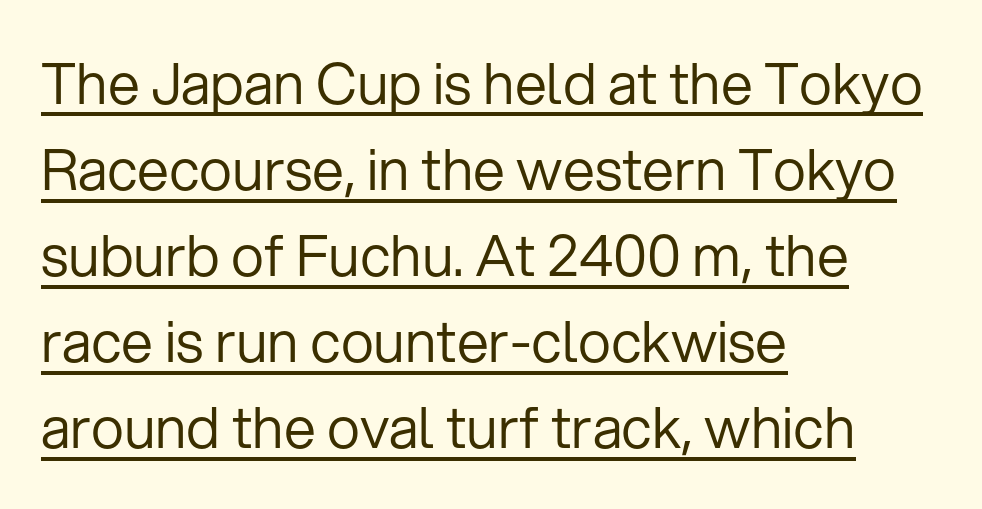
Think standard paragraph weight, or any step lighter than that. Think of a printed novel: that variable character pitch is what you see here. Summary of vertical rhythm: regular, with standard interline spacing. Rendered with straight, roman letterforms.
